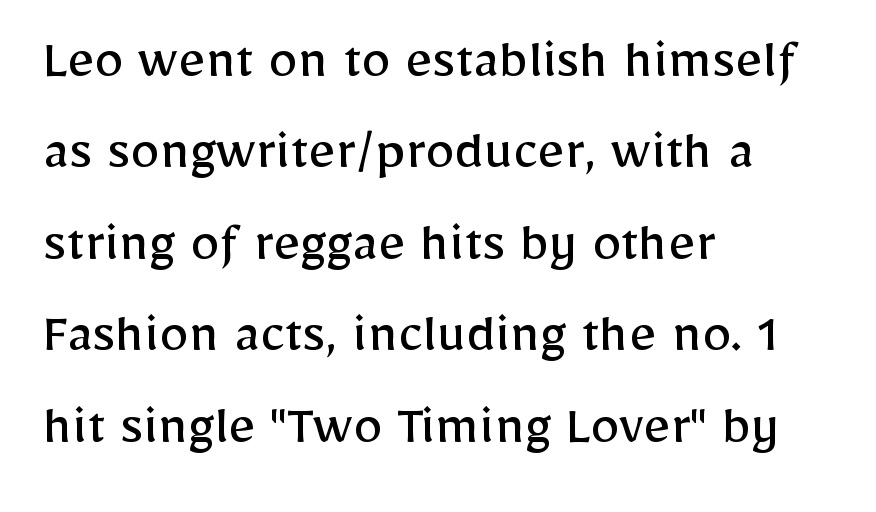
{"serif": "no", "italic": "no", "bold": "no", "weight": "regular", "width": "normal", "stroke_contrast": "low", "x_height": "medium", "monospaced": "no", "underline": "no", "align": "left", "line_spacing": "normal", "line_spacing_ratio": 1.55, "letter_spacing": "normal", "letter_spacing_em": 0.0, "glyph_px": 59}
